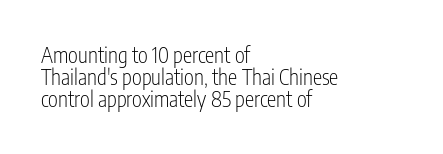
{"italic": "no", "bold": "no", "underline": "no", "align": "left", "line_spacing": "tight", "line_spacing_ratio": 1.05, "letter_spacing": "normal", "letter_spacing_em": 0.0, "glyph_px": 21}
